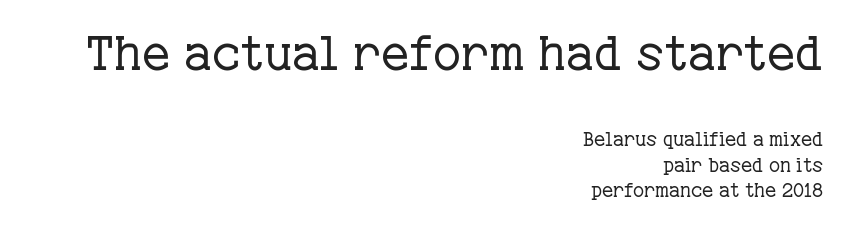
{"serif": "yes", "italic": "no", "bold": "no", "weight": "regular", "width": "normal", "stroke_contrast": "low", "x_height": "medium", "monospaced": "no", "underline": "no", "align": "right", "line_spacing": "normal", "line_spacing_ratio": 1.35, "letter_spacing": "normal", "letter_spacing_em": 0.0, "larger_block": "first", "size_ratio": 2.53, "glyph_px": 48}
